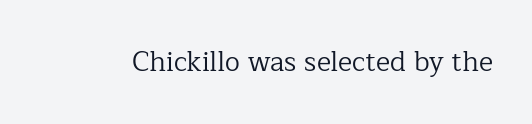
Has an underline been added? It has not. The type is set solid horizontally, with unmodified tracking. The characters are drawn with everyday or finer stroke widths. Every character sits straight up, as roman type does.
